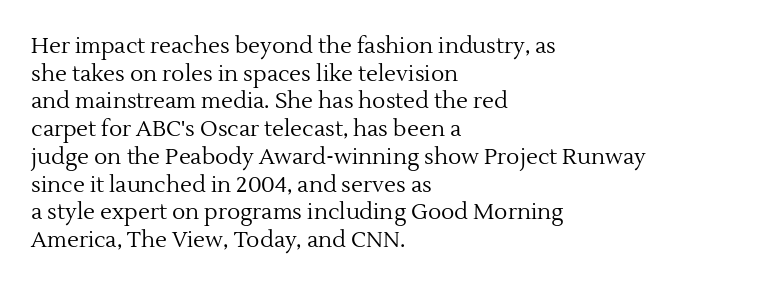
The image shows 22 px text type, upright; set left-aligned, normal line spacing (1.26x), normal letter spacing, not underlined.
